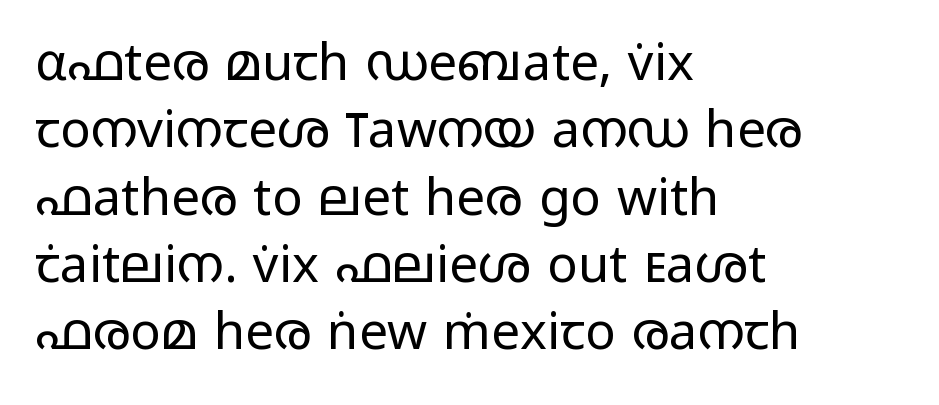
{"serif": "no", "italic": "no", "bold": "no", "weight": "regular", "width": "wide", "stroke_contrast": "low", "x_height": "medium", "monospaced": "no", "underline": "no", "align": "left", "line_spacing": "normal", "line_spacing_ratio": 1.32, "letter_spacing": "normal", "letter_spacing_em": 0.0, "glyph_px": 51}
